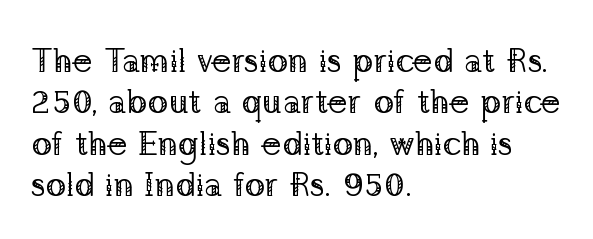
The image shows 34 px regular-weight serif type, upright; set left-aligned, line spacing 1.22x, normal letter spacing, not underlined; low stroke contrast and a medium x-height.
